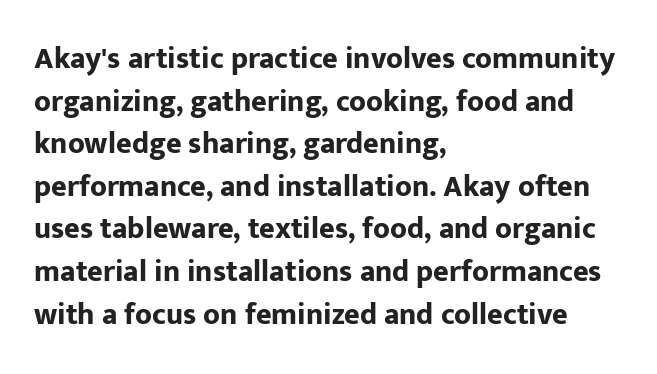
A dark, heavy texture on the line: the type is bold. Visually the block forms a straight wall on the left and a jagged coastline on the right. This rendering leaves character spacing at its baseline value. Think of a printed novel: that variable character pitch is what you see here. Rule under the text: the space is simply empty.
